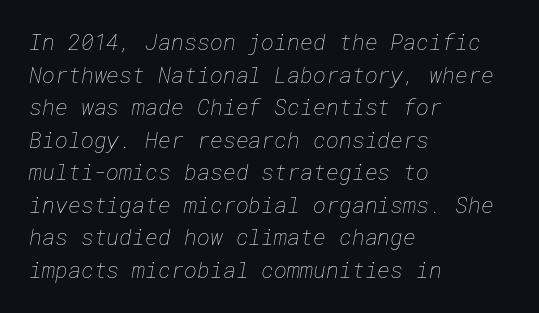
{"bold": "no", "underline": "no", "align": "left", "line_spacing": "normal", "line_spacing_ratio": 1.48, "letter_spacing": "normal", "letter_spacing_em": 0.0, "glyph_px": 22}
